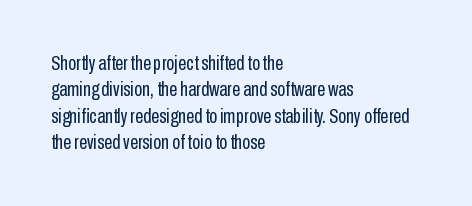
Q: Is the text bold? A: No.
Q: Is the text italic (slanted)? A: No, it is upright.
Q: Is the text underlined? A: No.
Q: How is the paragraph aligned? A: Left-aligned.
Q: Is the spacing between letters normal or unusually wide? A: Normal.
Q: Is the spacing between lines tight, normal or loose? A: Normal.
